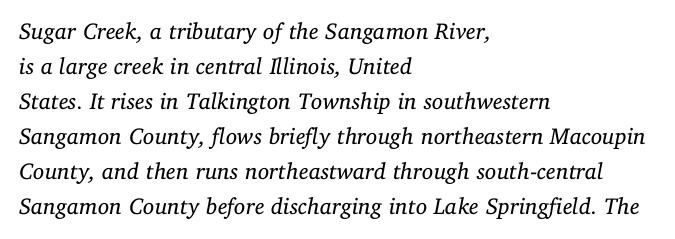
The image shows 23 px text type, italic (leaning right); set left-aligned, normal line spacing (1.52x), normal letter spacing, not underlined.
